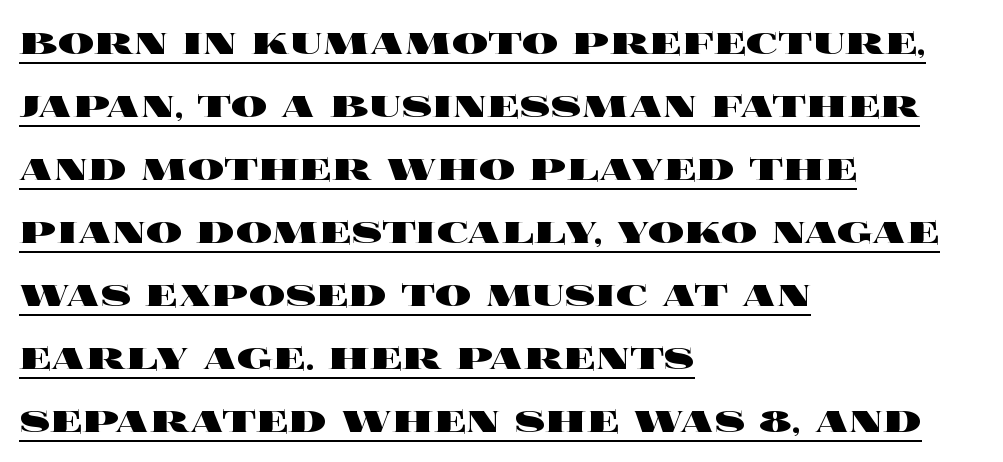
{"italic": "no", "bold": "yes", "weight": "heavy", "width": "wide", "x_height": "large", "monospaced": "no", "underline": "yes", "align": "left", "line_spacing": "normal", "line_spacing_ratio": 1.4, "letter_spacing": "normal", "letter_spacing_em": 0.0, "glyph_px": 45}
